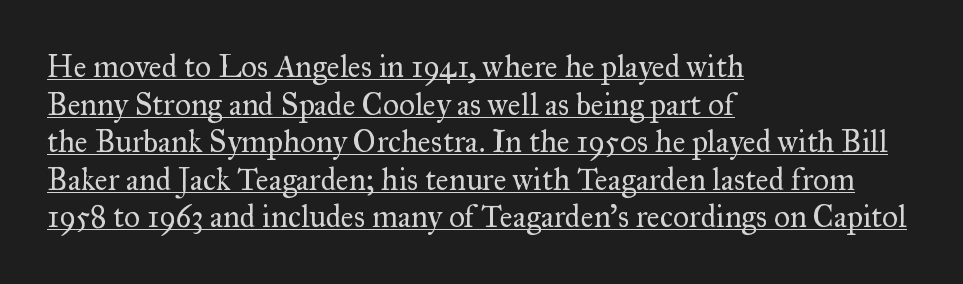
The image shows 31 px regular-weight serif type, upright; set left-aligned, line spacing 1.21x, normal letter spacing, underlined; medium stroke contrast and a small x-height.
